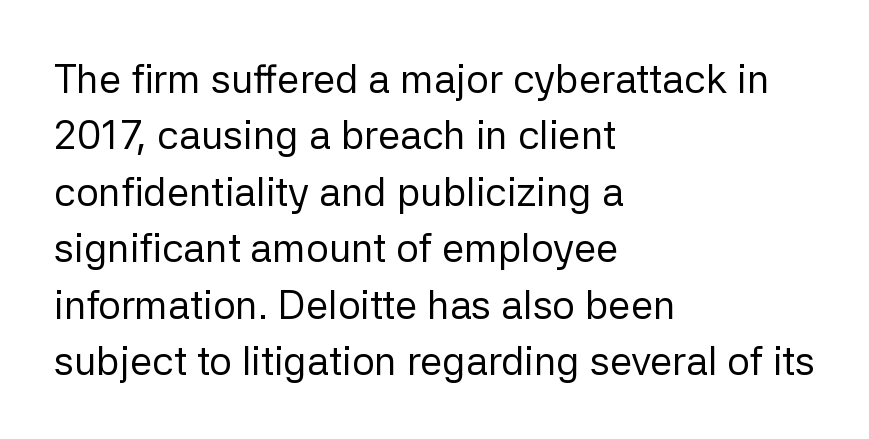
The typesetter chose a ragged-right arrangement here. Does the lettering tilt? It doesn't — this is upright. Glyph-to-glyph distance matches everyday printed text. No letter is thick-stroked: the sample isn't bold. The lines sit at an ordinary, default distance from one another.
